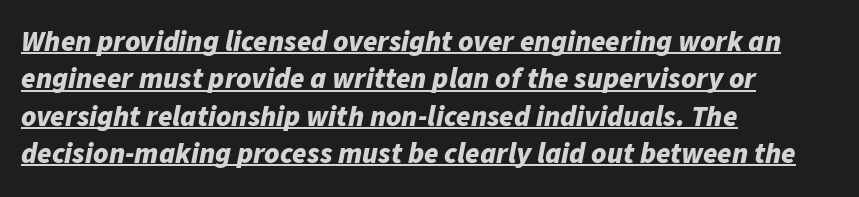
The image shows 29 px bold type, italic (leaning right); set left-aligned, normal line spacing (1.29x), normal letter spacing, underlined; low stroke contrast and a medium x-height.
